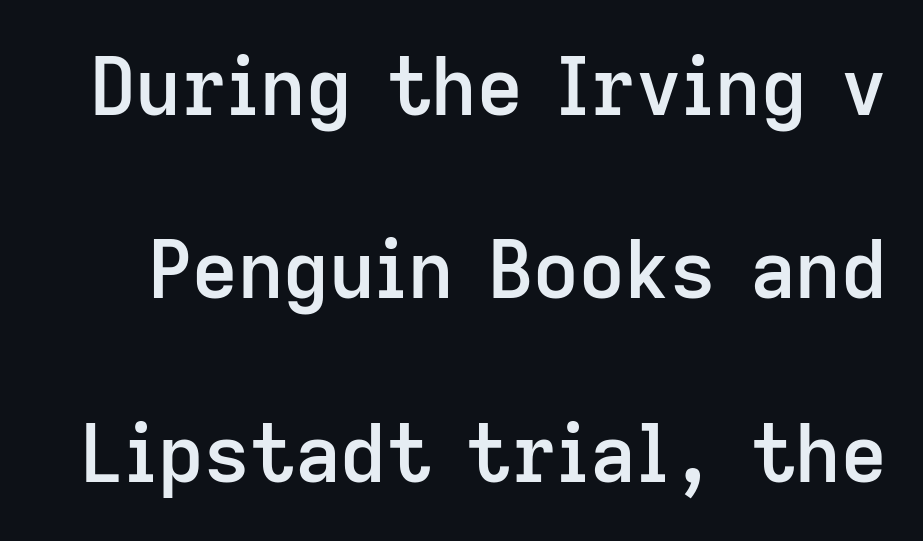
Q: Is the text bold? A: Semi-bold.
Q: Is the text italic (slanted)? A: No, it is upright.
Q: Is the typeface a serif or a sans-serif typeface? A: Sans-serif.
Q: Is the text underlined? A: No.
Q: Is the spacing between letters normal or unusually wide? A: Normal.
Q: Is the spacing between lines tight, normal or loose? A: Loose.
Q: Width (condensed, normal, or wide)? A: Normal.
Q: Stroke contrast? A: Low.
Q: x-height? A: Medium.
Q: Monospaced? A: No.
